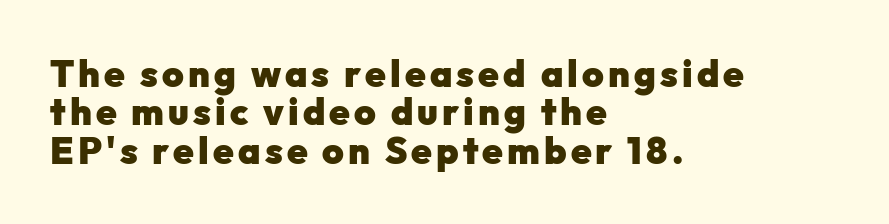
Q: Is the text bold? A: Yes.
Q: Is the text italic (slanted)? A: No, it is upright.
Q: Is the typeface a serif or a sans-serif typeface? A: Sans-serif.
Q: Is the text underlined? A: No.
Q: How is the paragraph aligned? A: Left-aligned.
Q: Is the spacing between lines tight, normal or loose? A: Tight.
Q: Width (condensed, normal, or wide)? A: Normal.
Q: Stroke contrast? A: Low.
Q: x-height? A: Medium.
Q: Monospaced? A: No.
